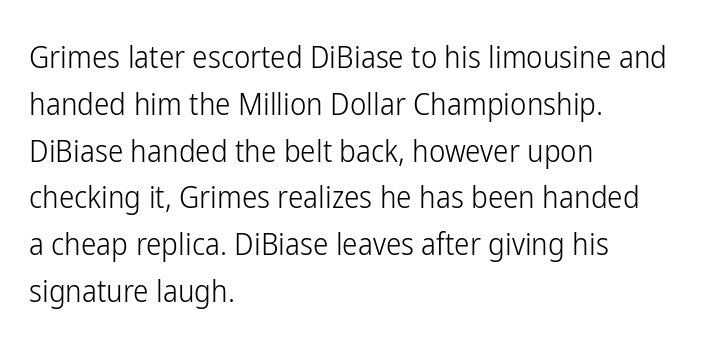
Q: Is the text bold? A: No.
Q: Is the text italic (slanted)? A: No, it is upright.
Q: Is the typeface a serif or a sans-serif typeface? A: Sans-serif.
Q: Is the text underlined? A: No.
Q: How is the paragraph aligned? A: Left-aligned.
Q: Is the spacing between letters normal or unusually wide? A: Normal.
Q: Is the spacing between lines tight, normal or loose? A: Normal.
Q: Width (condensed, normal, or wide)? A: Condensed.
Q: Stroke contrast? A: Low.
Q: x-height? A: Medium.
Q: Monospaced? A: No.
